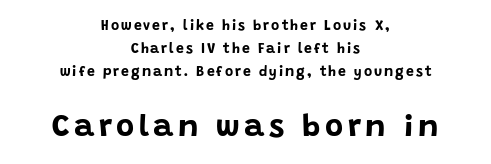
The image shows 31 px bold sans-serif type, upright; set centered, normal line spacing (1.64x), not underlined; the second (bottom) block is 2.21x larger; low stroke contrast and a large x-height.
